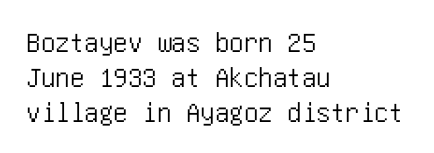
The image shows 29 px condensed sans-serif type, upright; set left-aligned, line spacing 1.21x, normal letter spacing, not underlined; low stroke contrast and a large x-height.
